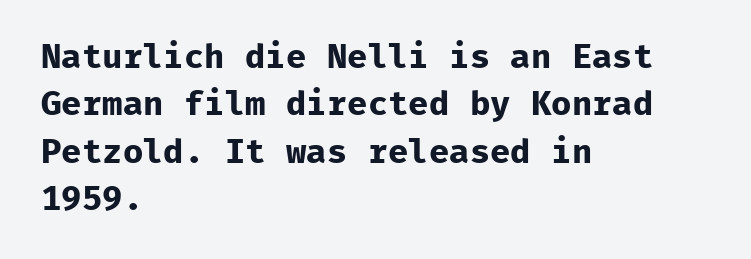
Q: Is the text bold? A: Yes.
Q: Is the text italic (slanted)? A: No, it is upright.
Q: Is the typeface a serif or a sans-serif typeface? A: Sans-serif.
Q: Is the text underlined? A: No.
Q: How is the paragraph aligned? A: Left-aligned.
Q: Is the spacing between letters normal or unusually wide? A: Normal.
Q: Is the spacing between lines tight, normal or loose? A: Normal.
Q: Width (condensed, normal, or wide)? A: Normal.
Q: Stroke contrast? A: Low.
Q: x-height? A: Medium.
Q: Monospaced? A: Yes.
